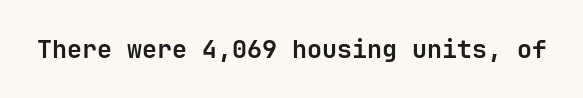
Q: Is the text bold? A: Yes.
Q: Is the text italic (slanted)? A: No, it is upright.
Q: Is the text underlined? A: No.
Q: Is the spacing between letters normal or unusually wide? A: Normal.
